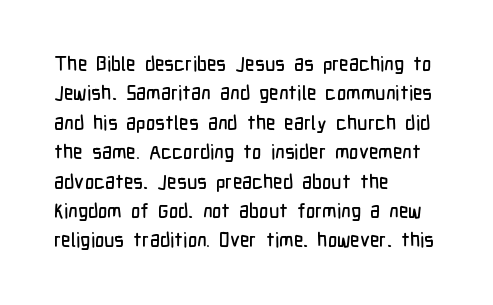
Notice how the passage keeps a crisp vertical edge on the left only. The space directly below the letters is spotless. The designer left line spacing at the default. Honestly, the letter spacing is just normal — you wouldn't notice it. Posture: vertical.
